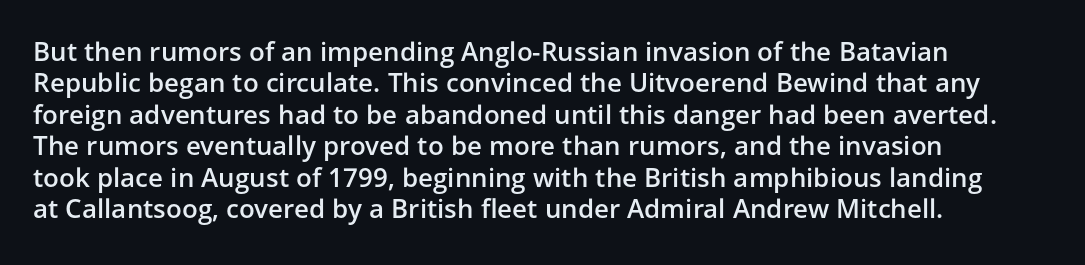
{"italic": "no", "bold": "semi", "underline": "no", "align": "left", "line_spacing_ratio": 1.21, "letter_spacing": "normal", "letter_spacing_em": 0.0, "glyph_px": 26}
